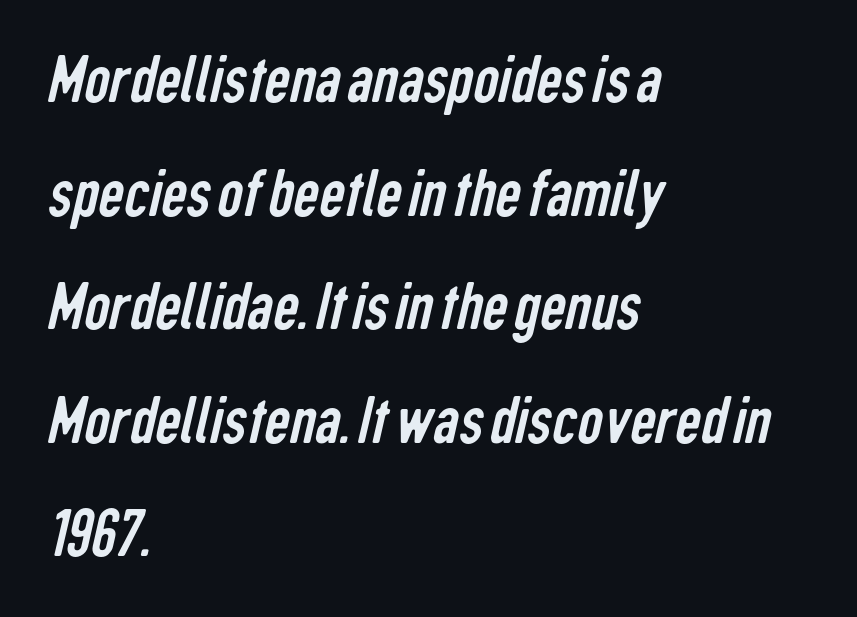
{"serif": "no", "bold": "no", "weight": "regular", "width": "condensed", "stroke_contrast": "low", "x_height": "medium", "monospaced": "no", "underline": "no", "align": "left", "line_spacing": "normal", "line_spacing_ratio": 1.6, "letter_spacing": "normal", "letter_spacing_em": 0.0, "glyph_px": 71}
